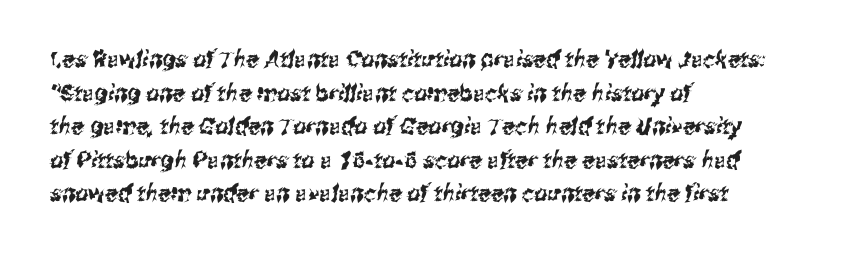
Look at the tracking — it's just the regular setting, nothing added. Any mark beneath the type? The region is blank. Does the copy run flush right? No — it runs flush left. One glance says typical: line gaps are just what's usual.
